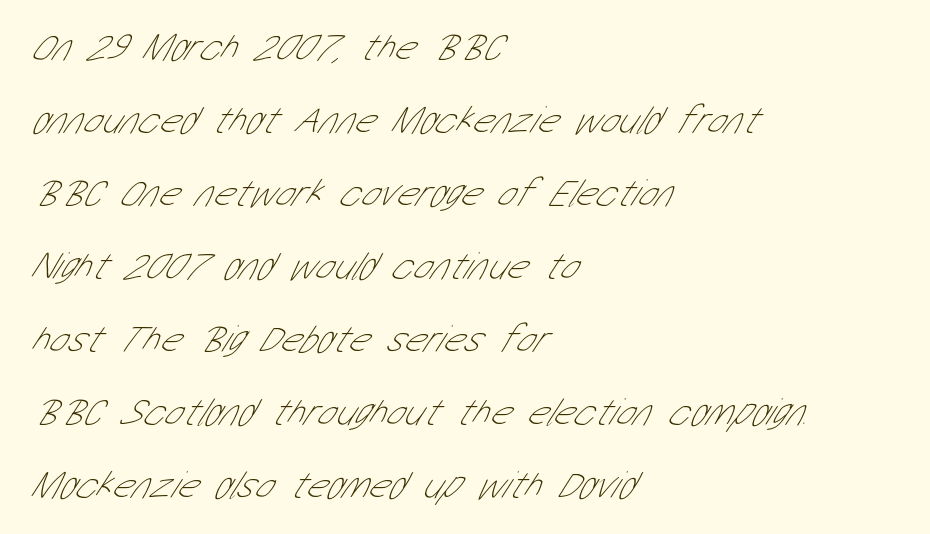
The image shows 39 px thin, condensed sans-serif type; set left-aligned, line spacing 1.87x, normal letter spacing, not underlined; low stroke contrast and a medium x-height.
